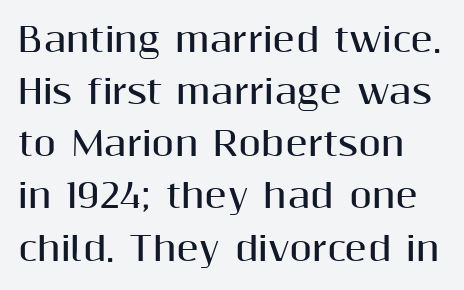
Q: Is the text bold? A: Yes.
Q: Is the text italic (slanted)? A: No, it is upright.
Q: Is the typeface a serif or a sans-serif typeface? A: Sans-serif.
Q: Is the text underlined? A: No.
Q: Is the spacing between letters normal or unusually wide? A: Normal.
Q: Is the spacing between lines tight, normal or loose? A: Normal.
Q: Width (condensed, normal, or wide)? A: Normal.
Q: Stroke contrast? A: Medium.
Q: x-height? A: Medium.
Q: Monospaced? A: No.
